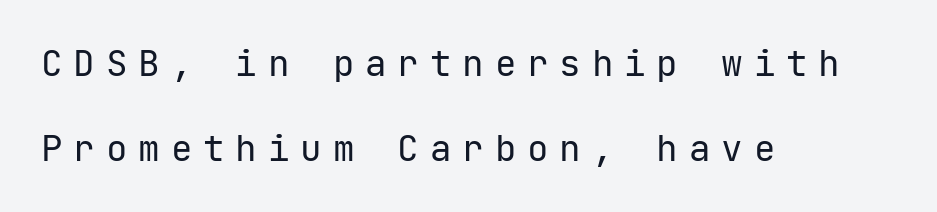
The image shows 36 px regular-weight sans-serif type, upright, monospaced; set left-aligned, loose line spacing (2.35x), unusually wide letter spacing (+0.3 em), not underlined; low stroke contrast and a medium x-height.
